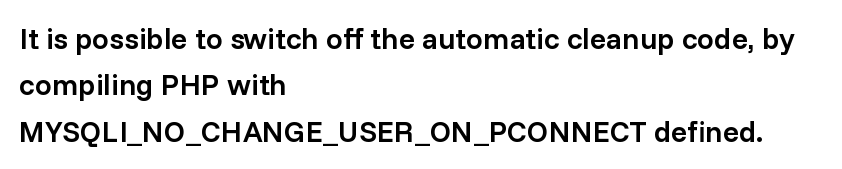
Nothing unusual about the tracking: characters are spaced as the font intends. Type without underlining. Horizontal alignment here is leftward, the default for most running prose. Serif or sans? Sans — the stroke terminals are bare.
